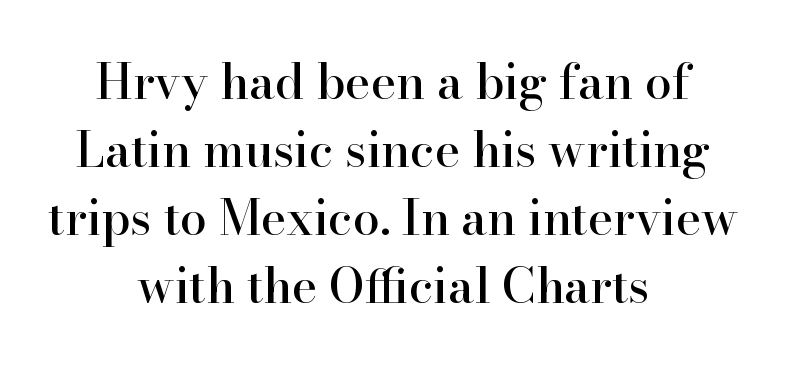
Q: Is the text italic (slanted)? A: No, it is upright.
Q: Is the typeface a serif or a sans-serif typeface? A: Serif.
Q: Is the text underlined? A: No.
Q: How is the paragraph aligned? A: Centered.
Q: Is the spacing between letters normal or unusually wide? A: Normal.
Q: Is the spacing between lines tight, normal or loose? A: Normal.
Q: Width (condensed, normal, or wide)? A: Normal.
Q: Stroke contrast? A: High.
Q: x-height? A: Small.
Q: Monospaced? A: No.
